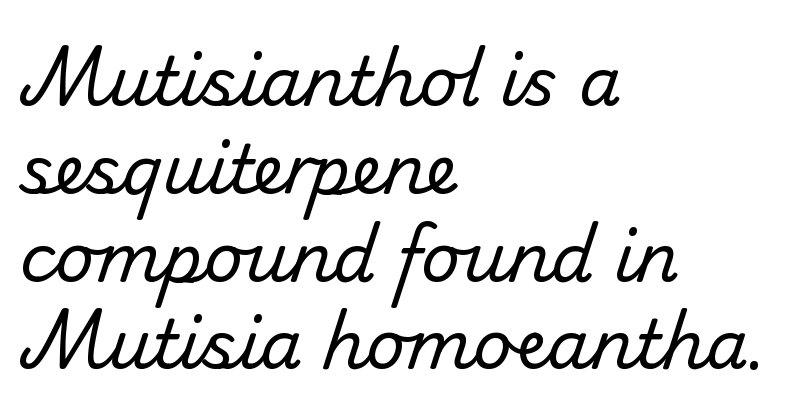
{"serif": "no", "bold": "no", "weight": "regular", "width": "normal", "stroke_contrast": "low", "x_height": "small", "monospaced": "no", "underline": "no", "align": "left", "line_spacing": "normal", "line_spacing_ratio": 1.31, "letter_spacing": "normal", "letter_spacing_em": 0.0, "glyph_px": 67}
